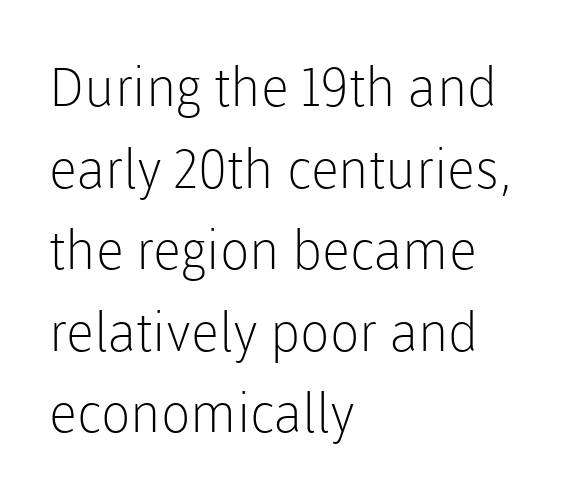
{"serif": "no", "italic": "no", "bold": "no", "weight": "light", "width": "normal", "stroke_contrast": "low", "x_height": "medium", "monospaced": "no", "underline": "no", "align": "left", "line_spacing": "normal", "line_spacing_ratio": 1.51, "letter_spacing": "normal", "letter_spacing_em": 0.0, "glyph_px": 54}
